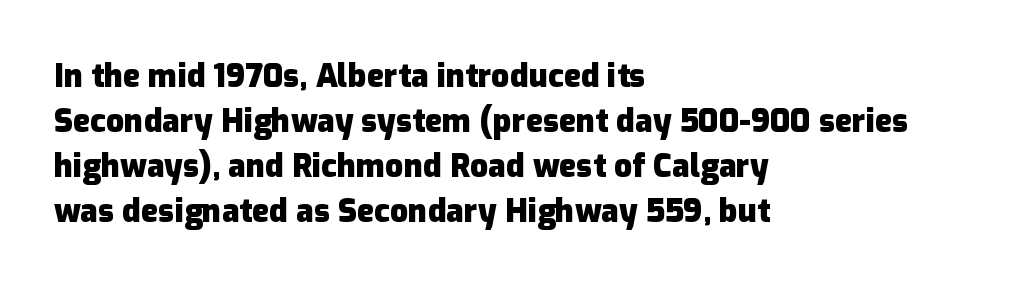
{"serif": "no", "italic": "no", "bold": "yes", "weight": "heavy", "width": "normal", "stroke_contrast": "low", "x_height": "medium", "monospaced": "no", "underline": "no", "align": "left", "line_spacing": "normal", "line_spacing_ratio": 1.41, "letter_spacing": "normal", "letter_spacing_em": 0.0, "glyph_px": 32}
